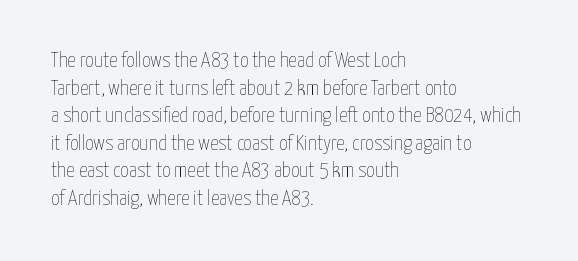
{"italic": "no", "bold": "no", "underline": "no", "align": "left", "line_spacing": "normal", "line_spacing_ratio": 1.31, "letter_spacing": "normal", "letter_spacing_em": 0.0, "glyph_px": 21}
